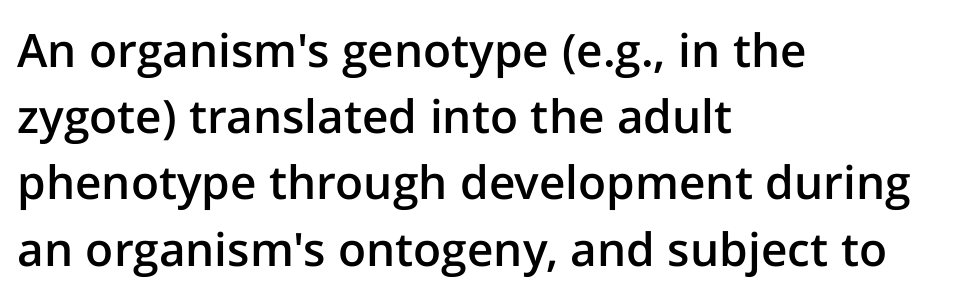
These lines are composed in type without serifs. Rule under the text: the space is simply empty. Does the lettering tilt? It doesn't — this is upright. Short and long lines alike share a common starting point at left. The line texture is even and compact thanks to regular tracking.
